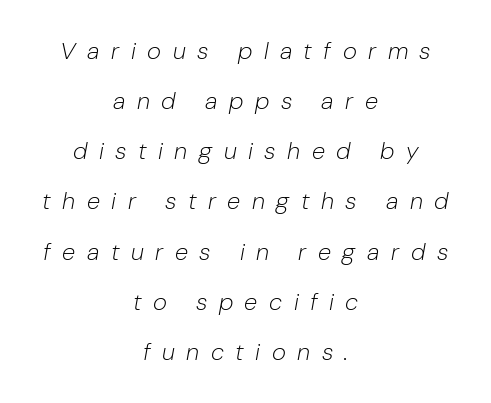
{"italic": "yes", "lean": "right", "slant_degrees": 10, "bold": "no", "underline": "no", "align": "center", "line_spacing": "loose", "line_spacing_ratio": 2.09, "letter_spacing": "wide", "letter_spacing_em": 0.48, "glyph_px": 24}
